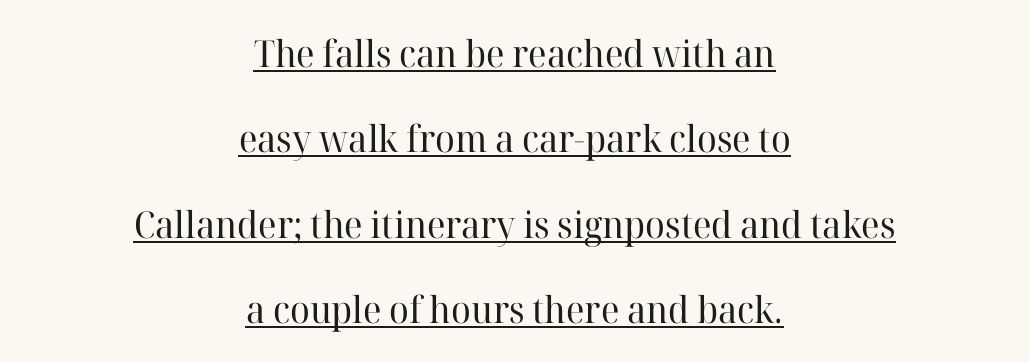
The image shows 37 px regular-weight serif type, upright; set centered, loose line spacing (2.31x), normal letter spacing, underlined; high stroke contrast and a medium x-height.
